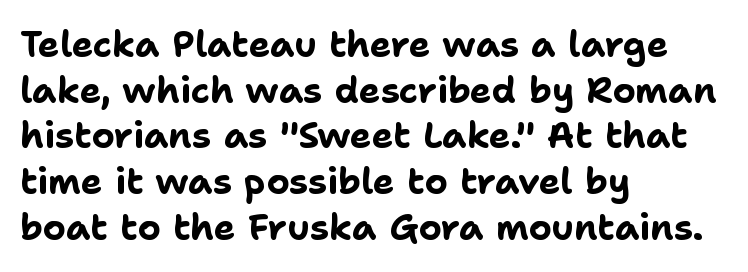
The image shows 36 px bold sans-serif type, upright; set left-aligned, normal line spacing (1.27x), normal letter spacing, not underlined; low stroke contrast and a medium x-height.
